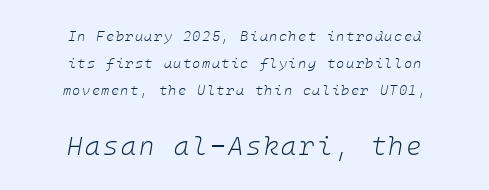
{"italic": "yes", "lean": "right", "slant_degrees": 10, "bold": "no", "underline": "no", "align": "center", "line_spacing": "loose", "line_spacing_ratio": 1.93, "larger_block": "second", "size_ratio": 1.86, "glyph_px": 26}
